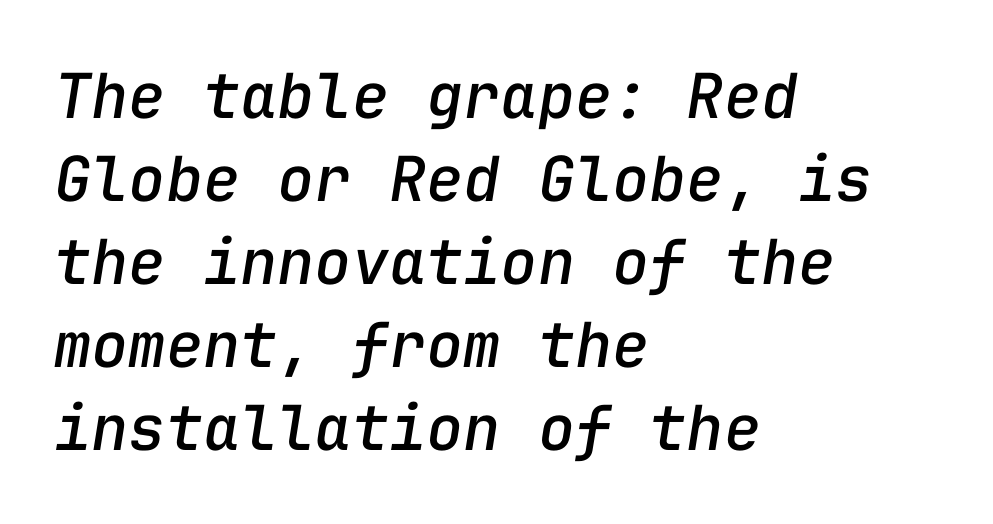
Letters rest on an invisible, unmarked baseline. Does extra space separate the letters? No, they use regular spacing. Regarding leading, the lines here are spaced in the standard way. The text block is weighted toward the left margin, trailing off unevenly rightward. Looks like terminal output: every glyph gets an equal slot.
